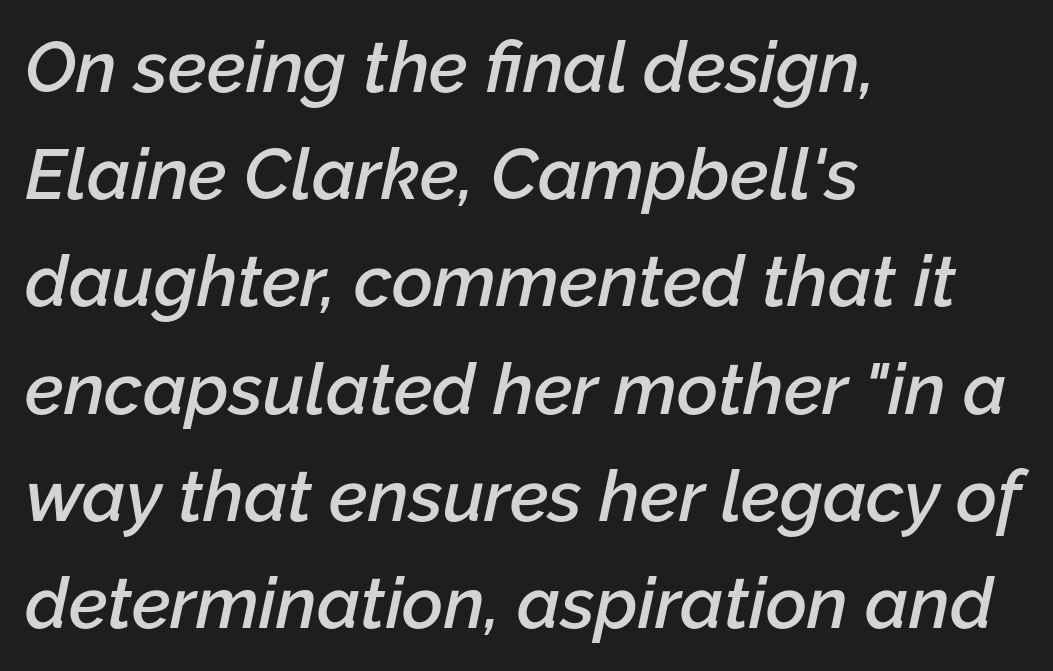
{"italic": "yes", "lean": "right", "slant_degrees": 12, "bold": "semi", "weight": "semibold", "width": "normal", "stroke_contrast": "low", "x_height": "medium", "monospaced": "no", "underline": "no", "align": "left", "line_spacing": "normal", "line_spacing_ratio": 1.51, "letter_spacing": "normal", "letter_spacing_em": 0.0, "glyph_px": 71}
